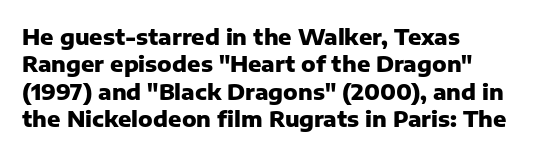
The image shows 22 px bold type, upright; set left-aligned, normal line spacing (1.25x), normal letter spacing, not underlined.
